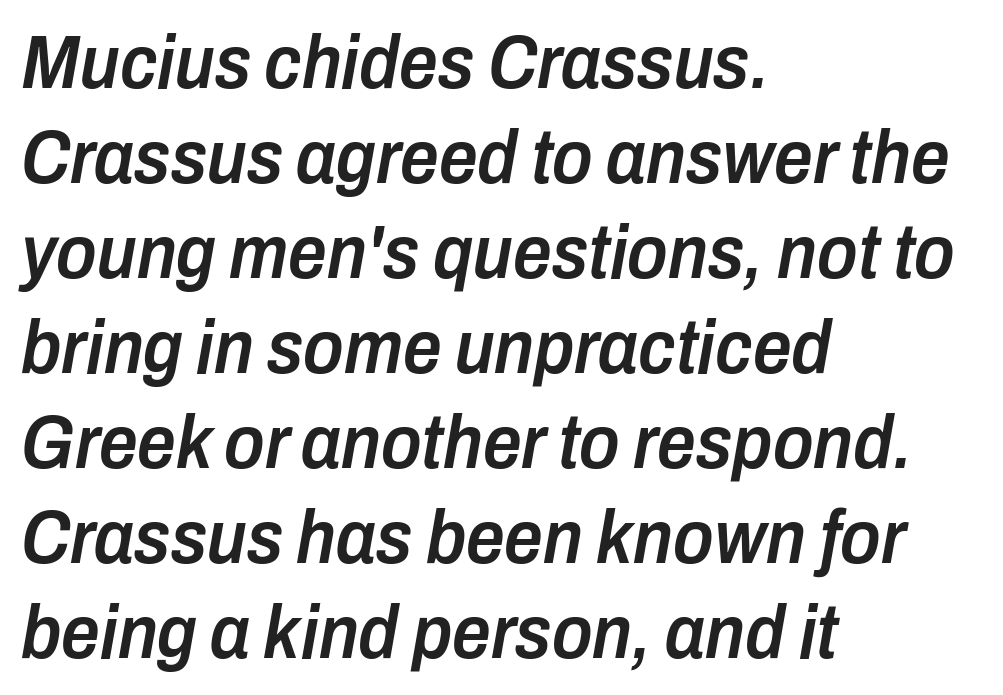
Q: Is the text bold? A: Semi-bold.
Q: Is the text italic (slanted)? A: Yes, it leans right by about 10 degrees.
Q: Is the text underlined? A: No.
Q: How is the paragraph aligned? A: Left-aligned.
Q: Is the spacing between letters normal or unusually wide? A: Normal.
Q: Is the spacing between lines tight, normal or loose? A: Normal.
Q: Width (condensed, normal, or wide)? A: Condensed.
Q: Stroke contrast? A: Low.
Q: x-height? A: Medium.
Q: Monospaced? A: No.
